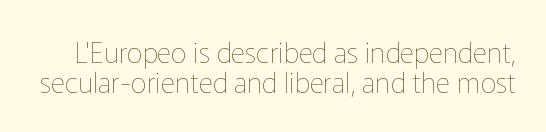
Q: Is the text bold? A: No.
Q: Is the text italic (slanted)? A: No, it is upright.
Q: Is the text underlined? A: No.
Q: Is the spacing between letters normal or unusually wide? A: Normal.
Q: Is the spacing between lines tight, normal or loose? A: Tight.
Q: Width (condensed, normal, or wide)? A: Normal.
Q: Stroke contrast? A: Low.
Q: x-height? A: Medium.
Q: Monospaced? A: No.
